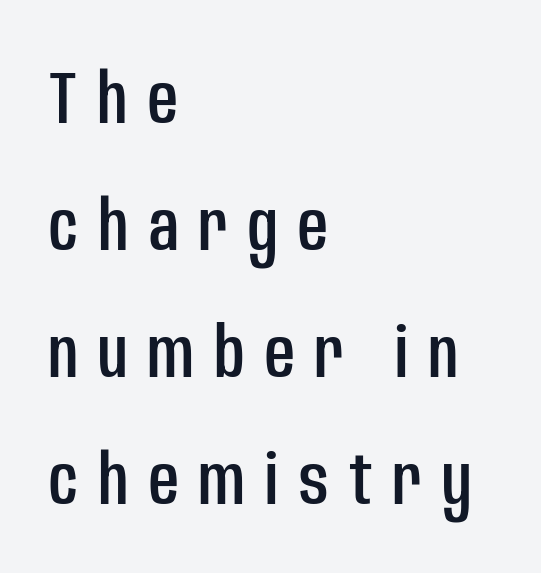
The letters carry no serifs — their stems end cleanly without finishing strokes. The string is rendered with underlining switched off. Short note: letters widely spaced. The specimen reads as upright at a glance. This sample has the flowing, uneven cadence of proportional lettering. The lines are quadded left.
